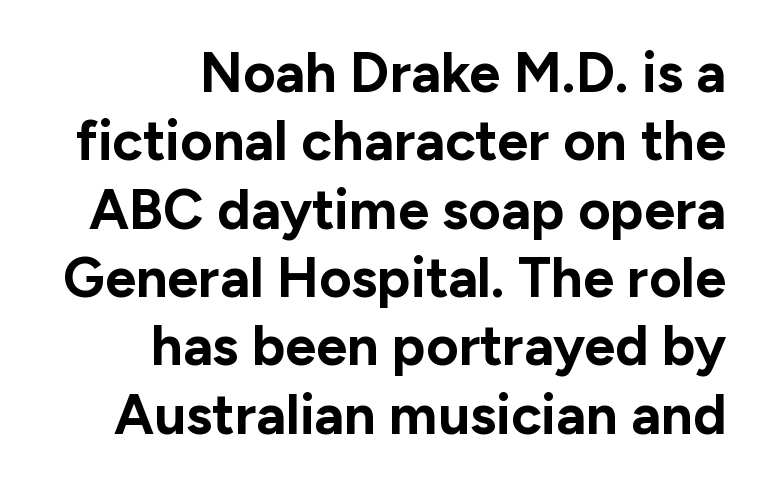
The image shows 56 px bold sans-serif type, upright; set right-aligned, line spacing 1.22x, normal letter spacing, not underlined; low stroke contrast and a medium x-height.
